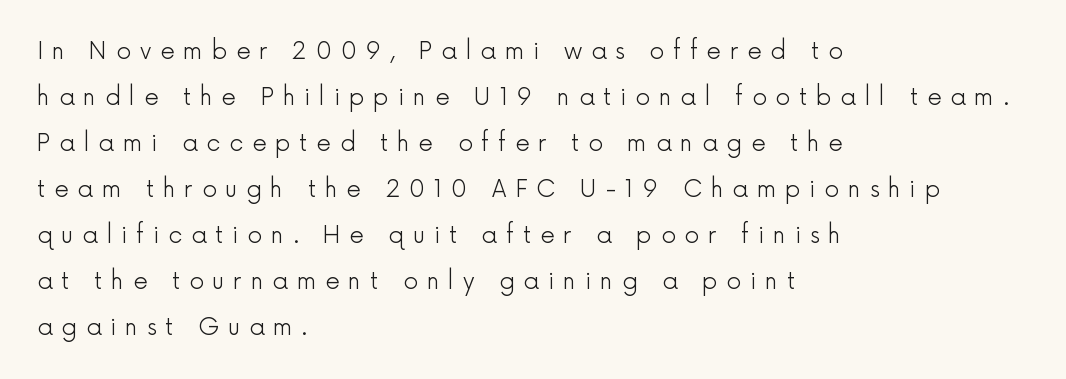
{"italic": "no", "bold": "no", "underline": "no", "align": "left", "line_spacing": "loose", "line_spacing_ratio": 2.0, "letter_spacing": "wide", "letter_spacing_em": 0.38, "glyph_px": 23}
